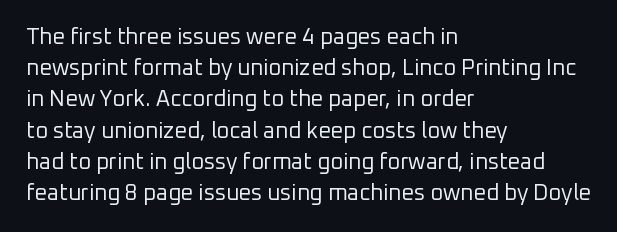
The image shows 22 px text type, upright; set left-aligned, normal line spacing (1.42x), normal letter spacing, not underlined.
